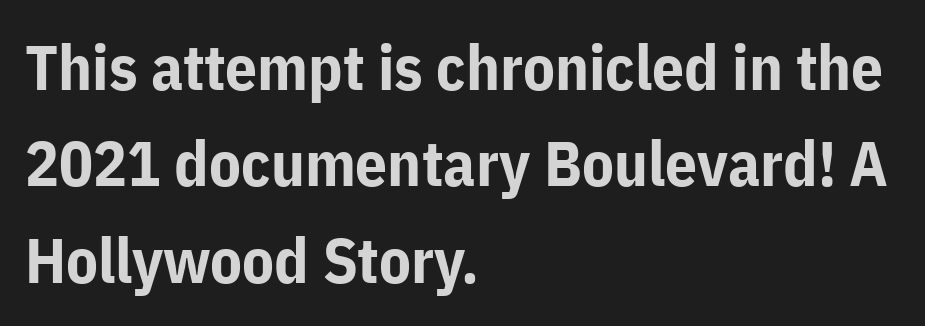
The image shows 63 px bold sans-serif type, upright; set left-aligned, normal line spacing (1.53x), normal letter spacing, not underlined; low stroke contrast and a medium x-height.
